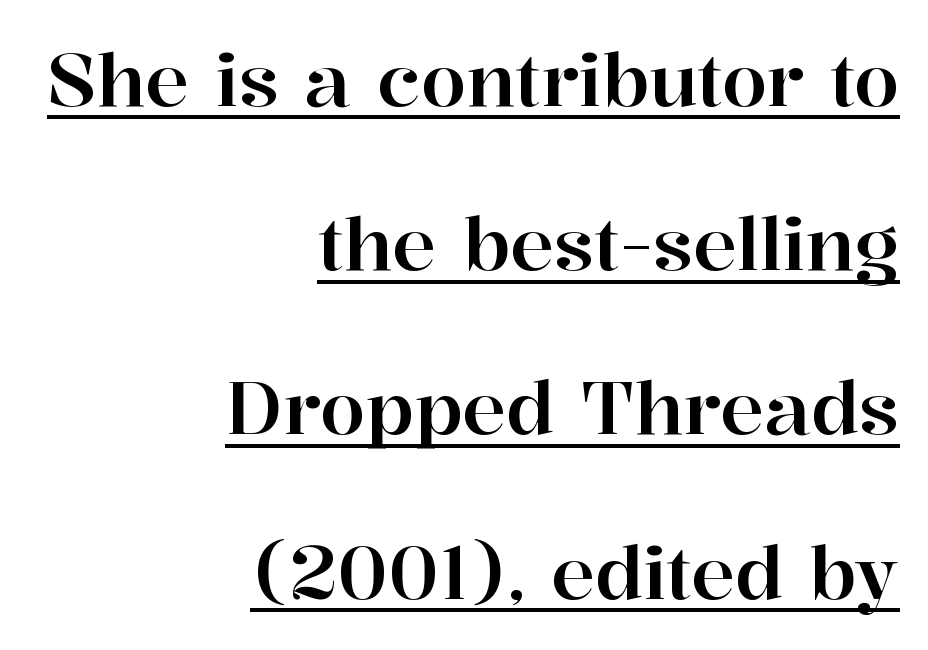
Yep, those are serifs on the letters. Rendered with straight, roman letterforms. Each letter keeps its own natural width here, so spacing adapts to shape. Each word holds together tightly as a unit, with standard inter-letter gaps. The lines in this sample share a right terminus and differ only in where they begin. A rule runs beneath these lines of type.
